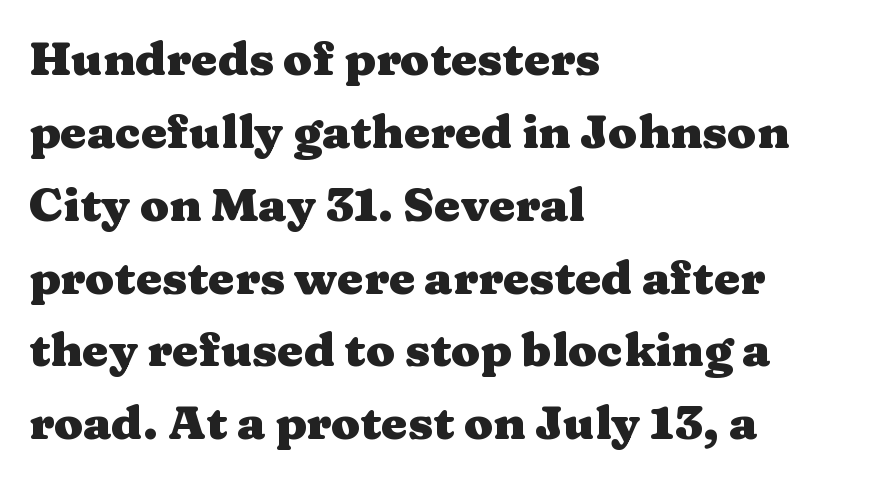
{"serif": "yes", "italic": "no", "bold": "yes", "weight": "heavy", "width": "wide", "stroke_contrast": "medium", "x_height": "medium", "monospaced": "no", "underline": "no", "align": "left", "line_spacing": "normal", "line_spacing_ratio": 1.55, "letter_spacing": "normal", "letter_spacing_em": 0.0, "glyph_px": 47}
